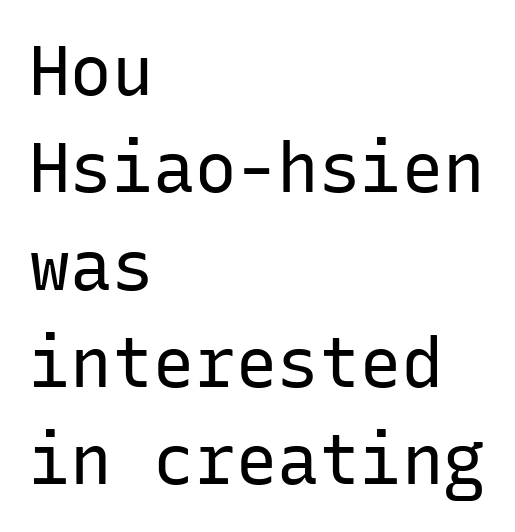
Q: Is the text bold? A: No.
Q: Is the text italic (slanted)? A: No, it is upright.
Q: Is the typeface a serif or a sans-serif typeface? A: Sans-serif.
Q: Is the text underlined? A: No.
Q: How is the paragraph aligned? A: Left-aligned.
Q: Is the spacing between letters normal or unusually wide? A: Normal.
Q: Is the spacing between lines tight, normal or loose? A: Normal.
Q: Width (condensed, normal, or wide)? A: Normal.
Q: Stroke contrast? A: Low.
Q: x-height? A: Medium.
Q: Monospaced? A: Yes.
